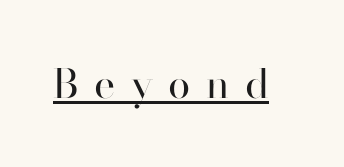
Q: Is the text bold? A: No.
Q: Is the text italic (slanted)? A: No, it is upright.
Q: Is the typeface a serif or a sans-serif typeface? A: Sans-serif.
Q: Is the text underlined? A: Yes.
Q: Is the spacing between letters normal or unusually wide? A: Unusually wide.
Q: Width (condensed, normal, or wide)? A: Normal.
Q: Stroke contrast? A: High.
Q: x-height? A: Small.
Q: Monospaced? A: No.
